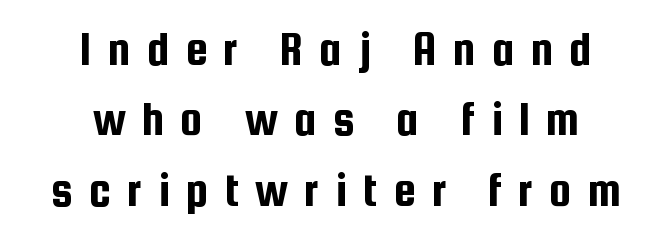
The letters advance in unequal steps, a hallmark of proportional type. The space beneath each line is pristine and unruled. The letters stand straight up with perfectly vertical stems. Horizontal bands of white between lines are of average thickness. The horizontal fit of the characters is loose and conspicuously gappy.
